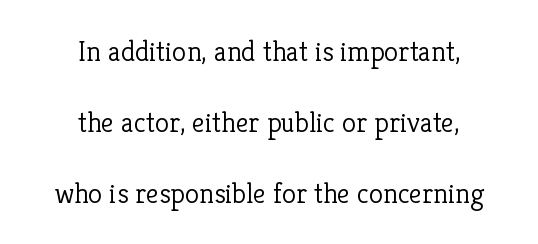
The image shows 29 px light serif type, upright; set centered, loose line spacing (2.44x), normal letter spacing, not underlined; low stroke contrast and a medium x-height.
